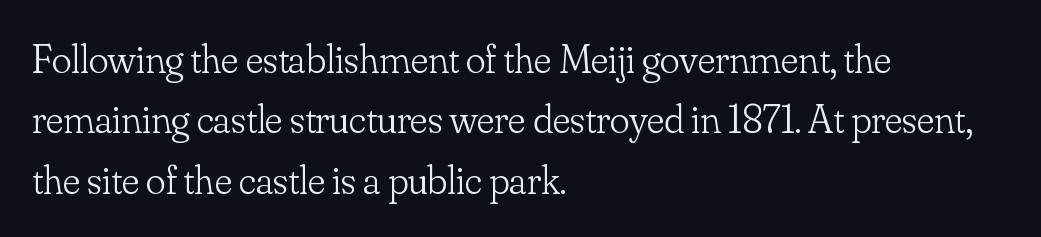
Q: Is the text bold? A: No.
Q: Is the text italic (slanted)? A: No, it is upright.
Q: Is the typeface a serif or a sans-serif typeface? A: Serif.
Q: Is the text underlined? A: No.
Q: How is the paragraph aligned? A: Left-aligned.
Q: Is the spacing between letters normal or unusually wide? A: Normal.
Q: Is the spacing between lines tight, normal or loose? A: Normal.
Q: Width (condensed, normal, or wide)? A: Normal.
Q: Stroke contrast? A: Low.
Q: x-height? A: Small.
Q: Monospaced? A: No.
